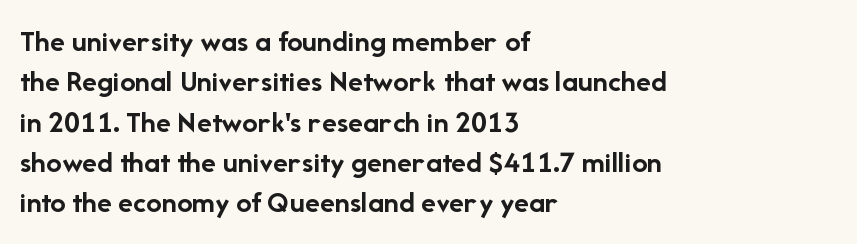
The image shows 31 px semibold sans-serif type, upright; set left-aligned, normal line spacing (1.3x), normal letter spacing, not underlined; low stroke contrast and a medium x-height.
